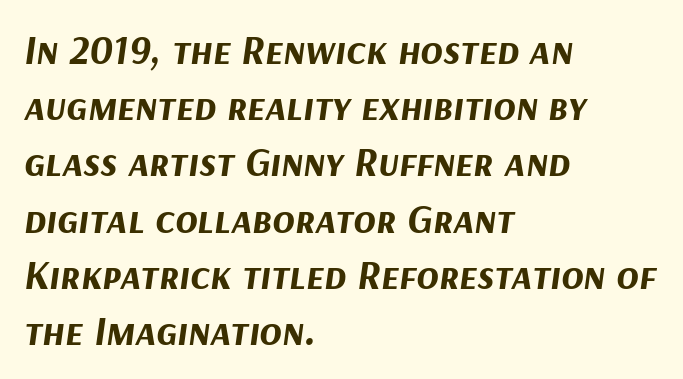
{"italic": "yes", "lean": "right", "slant_degrees": 9, "bold": "yes", "weight": "bold", "width": "normal", "stroke_contrast": "medium", "x_height": "medium", "monospaced": "no", "underline": "no", "align": "left", "line_spacing": "normal", "line_spacing_ratio": 1.37, "letter_spacing": "normal", "letter_spacing_em": 0.0, "glyph_px": 41}
